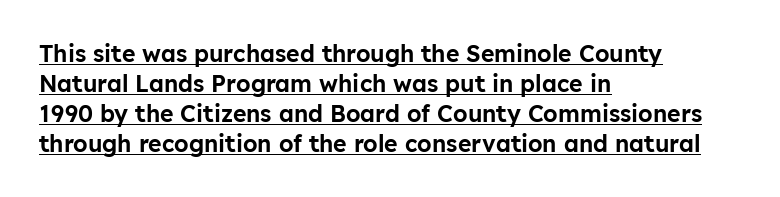
Every word sits above its own underline. Designer's note — italics off, roman on. The tracking reads as untouched default to a designer's eye. Line spacing here is normal.
